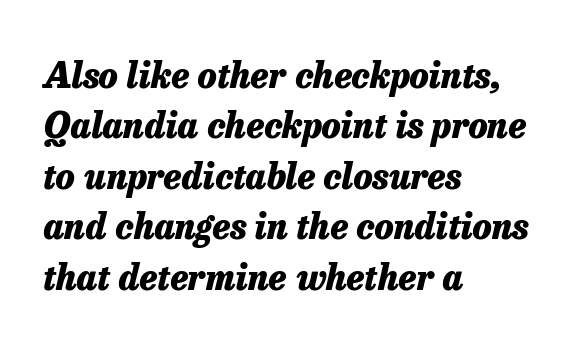
The horizontal fit of the characters is conventional and even. A classic flush-left, rag-right setting is used for this passage. Check the space under the baseline: it is left empty. A normal amount of white space separates one row of letters from the next.
